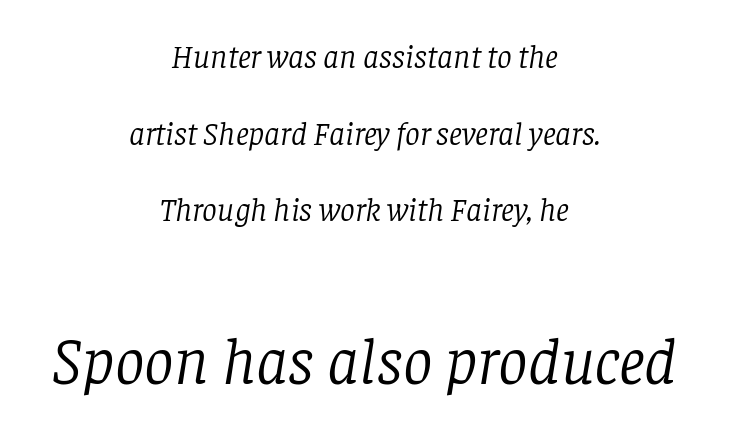
Where is the straight margin? There isn't one; the lines are centered. In terms of posture, this sample is oblique. The composition opens small and finishes big. Looks like regular typesetting: each glyph gets only the width it needs. Is there much room between lines? Yes — plenty of vertical air separates them.
